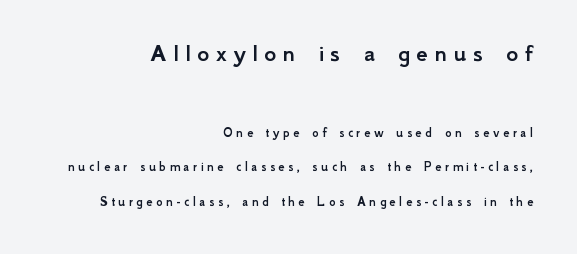
The image shows 26 px text type, upright; set right-aligned, loose line spacing (2.44x), unusually wide letter spacing (+0.25 em), not underlined; the first (top) block is 1.86x larger.
